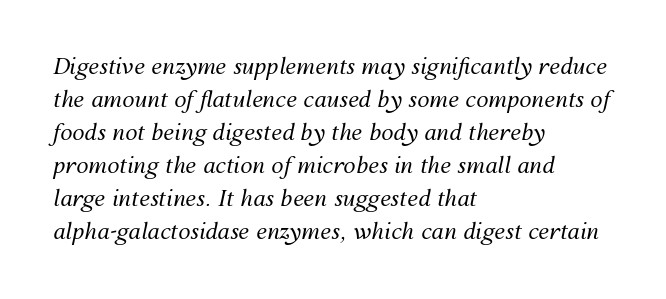
The image shows 22 px text type, italic (leaning right); set left-aligned, normal line spacing (1.5x), normal letter spacing, not underlined.
